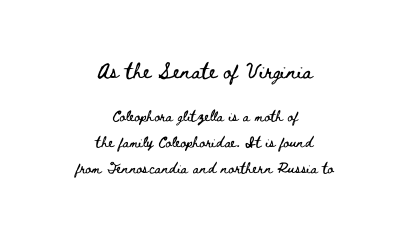
The image shows 20 px text type; set centered, line spacing 1.86x, normal letter spacing, not underlined; the first (top) block is 1.43x larger.
